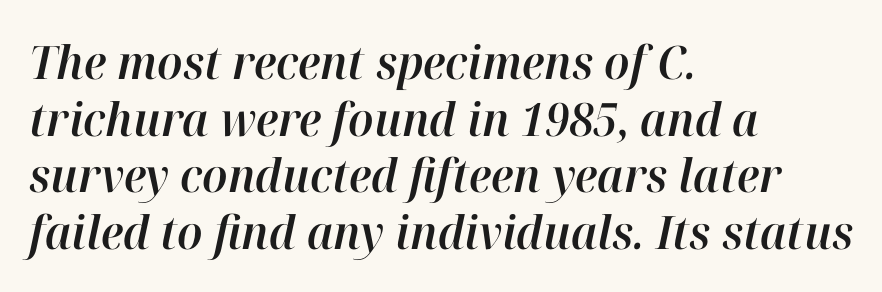
The image shows 46 px text type, italic (leaning right); set left-aligned, line spacing 1.23x, normal letter spacing, not underlined; high stroke contrast and a medium x-height.
